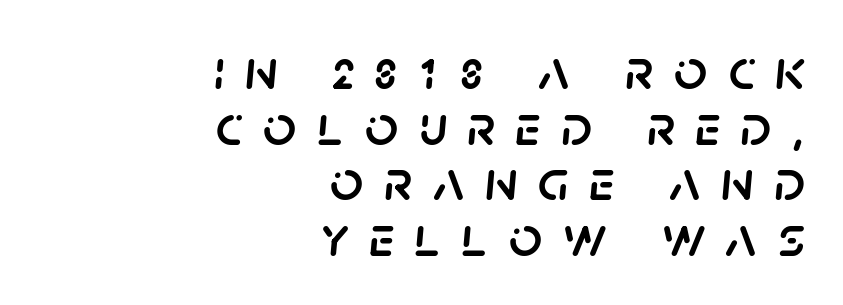
Q: Is the text italic (slanted)? A: Yes, it leans right by about 5 degrees.
Q: Is the text underlined? A: No.
Q: How is the paragraph aligned? A: Right-aligned.
Q: Is the spacing between letters normal or unusually wide? A: Unusually wide.
Q: Is the spacing between lines tight, normal or loose? A: Tight.
Q: Width (condensed, normal, or wide)? A: Normal.
Q: Stroke contrast? A: Low.
Q: x-height? A: Large.
Q: Monospaced? A: No.
